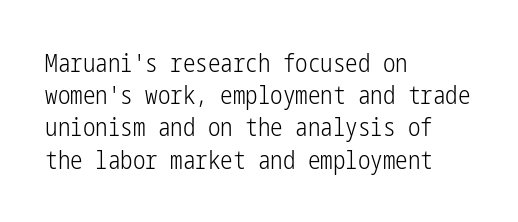
The image shows 25 px text type, upright; set left-aligned, normal line spacing (1.29x), normal letter spacing, not underlined.
